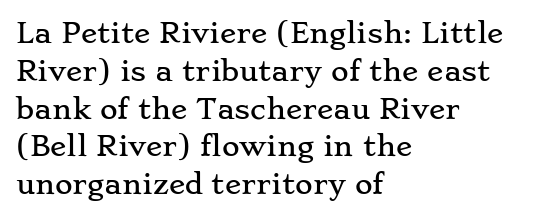
{"italic": "no", "underline": "no", "align": "left", "line_spacing": "normal", "line_spacing_ratio": 1.4, "letter_spacing": "normal", "letter_spacing_em": 0.0, "glyph_px": 27}
